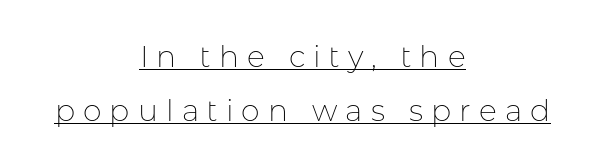
{"serif": "no", "italic": "no", "bold": "no", "weight": "thin", "width": "normal", "stroke_contrast": "low", "x_height": "medium", "monospaced": "no", "underline": "yes", "align": "center", "line_spacing_ratio": 1.8, "letter_spacing": "wide", "letter_spacing_em": 0.27, "glyph_px": 30}
